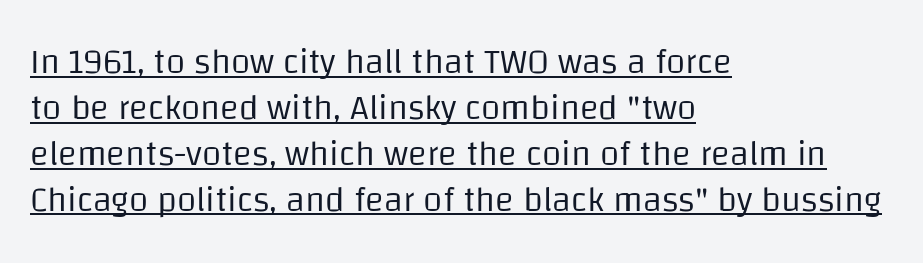
The image shows 35 px regular-weight sans-serif type, upright; set left-aligned, normal line spacing (1.31x), normal letter spacing, underlined; low stroke contrast and a large x-height.
